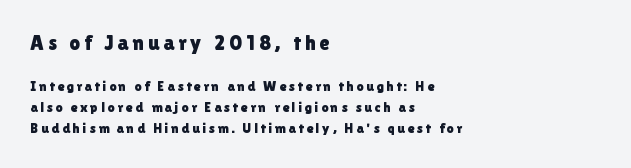
Q: Is the text italic (slanted)? A: No, it is upright.
Q: Is the text underlined? A: No.
Q: How is the paragraph aligned? A: Left-aligned.
Q: Is the spacing between lines tight, normal or loose? A: Normal.
Q: Which block of text is set in a larger size, the first (top) or the second (bottom)? A: The first (top) one.
